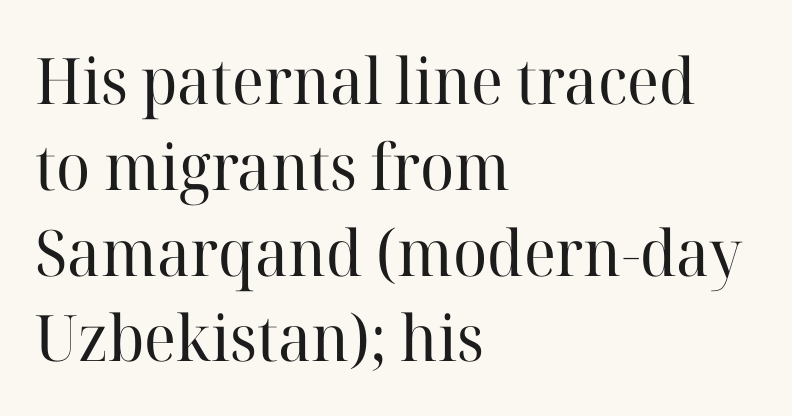
The image shows 64 px regular-weight serif type, upright; set left-aligned, normal line spacing (1.34x), normal letter spacing, not underlined; high stroke contrast and a medium x-height.
